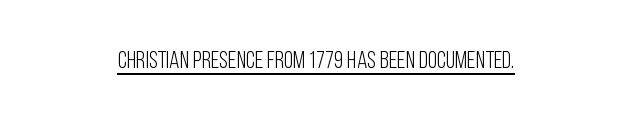
The image shows 24 px text type, upright; set centered, normal letter spacing, underlined.
